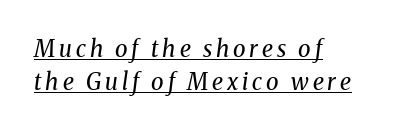
Rendered with sloped, italic letterforms. These characters rest on top of a visible drawn line. The compositor pushed each line to the left boundary. Vertical stems look standard width or narrower in stroke. Leading matches the norm, producing a regular column.
